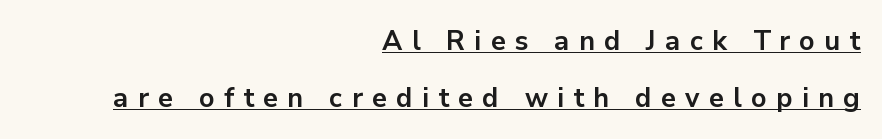
Ordinary non-slanted type is in use. Words appear elongated and porous because spacing is wide. The rendered words wear a rule along their underside. A great deal of white space separates one row of letters from the next. Bold? Absolutely — the strokes are thick and heavy.
